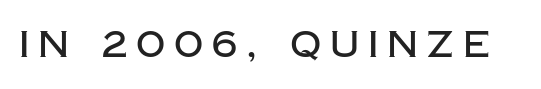
Letter spacing: wide. The letters stand upright; this is a roman face. The font family rendered here belongs to the sans-serif group. This sample has the flowing, uneven cadence of proportional lettering. A clean baseline with only descenders dipping below it.
